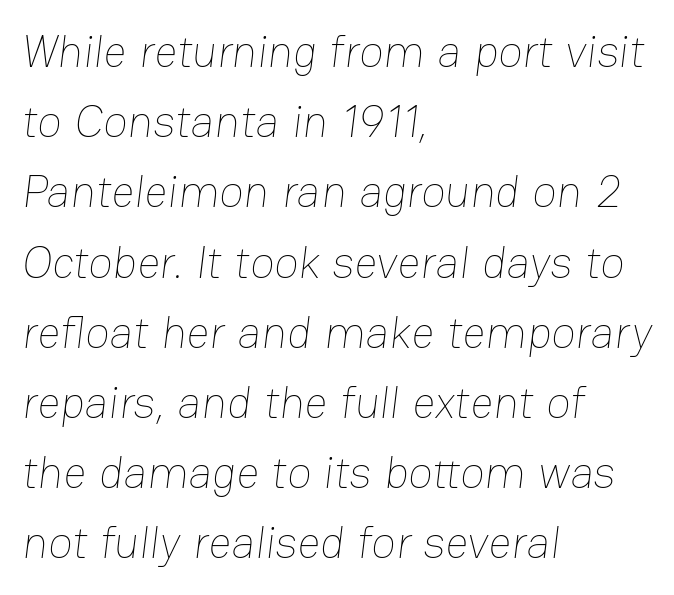
Q: Is the text bold? A: No.
Q: Is the text underlined? A: No.
Q: How is the paragraph aligned? A: Left-aligned.
Q: Is the spacing between letters normal or unusually wide? A: Normal.
Q: Is the spacing between lines tight, normal or loose? A: Normal.
Q: Width (condensed, normal, or wide)? A: Normal.
Q: Stroke contrast? A: Low.
Q: x-height? A: Medium.
Q: Monospaced? A: No.
